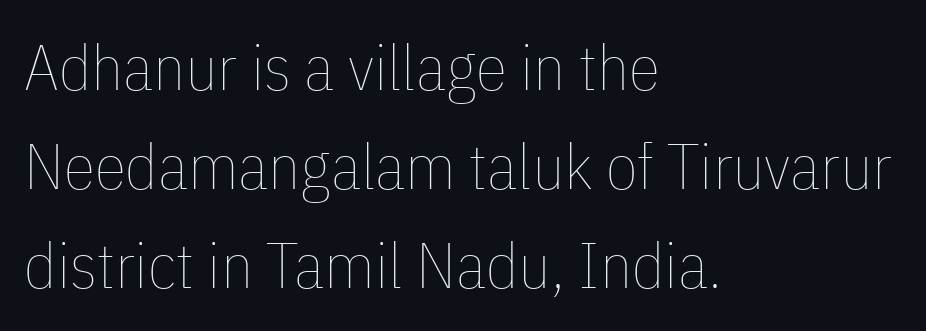
Do the characters align in a grid? No, the font is proportional. Rows of type keep a routine distance in the vertical direction. Rendered with straight, roman letterforms. The string is rendered with underlining switched off.
